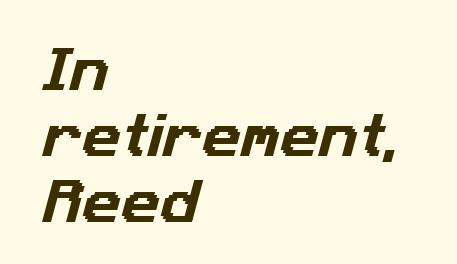
Vertical spacing — default. Lines of text with bare space underneath. Spacing between characters is what you'd get straight out of the box. Is this a sans? Yes — the strokes have no serifs.
